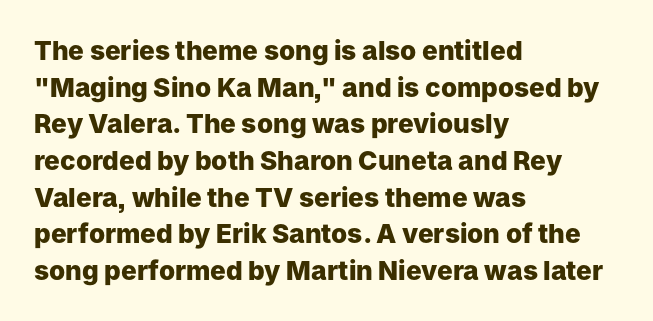
Caption: multi-line text, flush left, ragged right. Look at the tracking — it's just the regular setting, nothing added. Upright lettering throughout. The passage shown is emphatically bold. The passage shown is not underscored anywhere.
